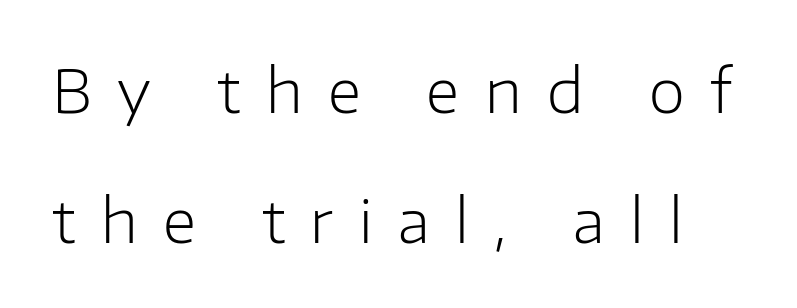
{"serif": "no", "italic": "no", "bold": "no", "weight": "light", "width": "normal", "stroke_contrast": "low", "x_height": "medium", "monospaced": "no", "underline": "no", "line_spacing": "loose", "line_spacing_ratio": 2.2, "letter_spacing": "wide", "letter_spacing_em": 0.43, "glyph_px": 59}
